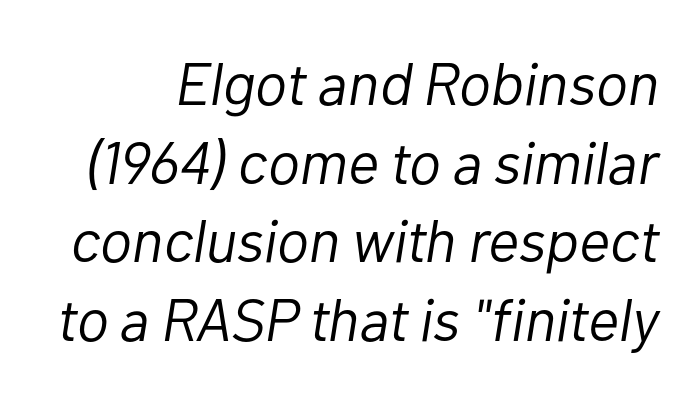
{"italic": "yes", "lean": "right", "slant_degrees": 10, "bold": "no", "weight": "light", "width": "normal", "stroke_contrast": "low", "x_height": "medium", "monospaced": "no", "underline": "no", "line_spacing": "normal", "line_spacing_ratio": 1.31, "letter_spacing": "normal", "letter_spacing_em": 0.0, "glyph_px": 60}
